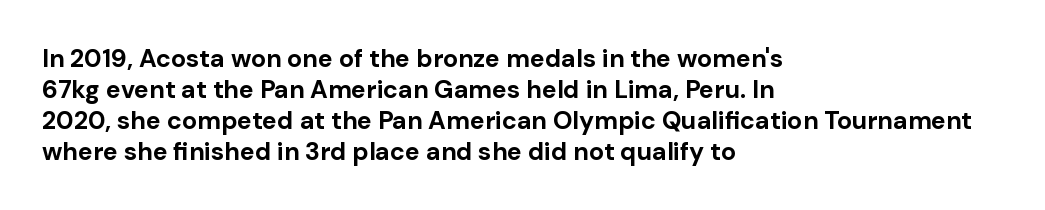
The image shows 25 px bold type, upright; set left-aligned, line spacing 1.24x, normal letter spacing, not underlined.
